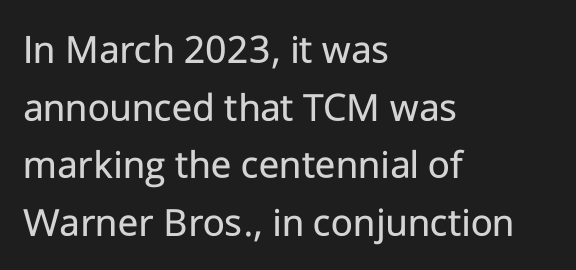
Does the lettering tilt? It doesn't — this is upright. Just letters on the line, the space beneath them empty. No heavy texture on the line: the type isn't bold. Summary of vertical rhythm: regular, with standard interline spacing. The characters display no serif detailing; their extremities are plain. These lines stack with their left ends in a neat column.
